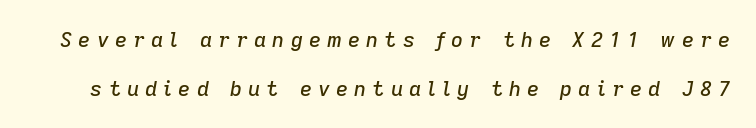
{"italic": "yes", "lean": "right", "slant_degrees": 9, "underline": "no", "line_spacing": "loose", "line_spacing_ratio": 2.32, "letter_spacing": "wide", "letter_spacing_em": 0.29, "glyph_px": 21}
